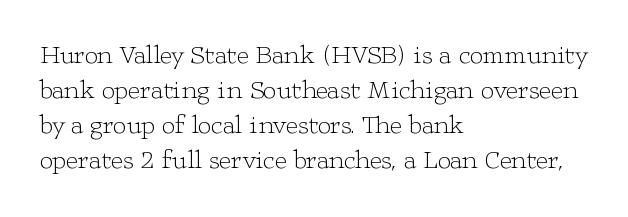
How are the letters spaced? Ordinarily, with no added tracking. Has an underline been added? It has not. Honestly, the row spacing looks completely unremarkable. The font is comparable to plain body text, perhaps lighter. Visually the block forms a straight wall on the left and a jagged coastline on the right.
